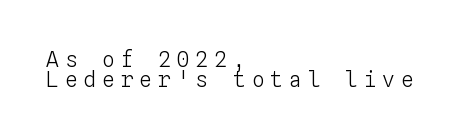
The compositor pushed each line to the left boundary. Unbolded letterforms with no extra heft. Between one letter and the next there's a generous, obvious gap. Nope, not italic — everything's standing straight. The block of text is dense from top to bottom, with scant space between rows. Just letters on the line, the space beneath them empty.
